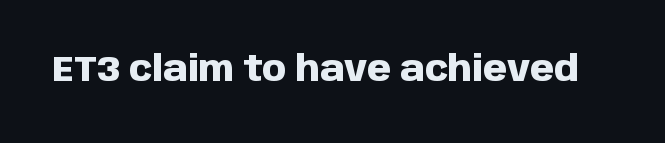
Q: Is the text bold? A: Yes.
Q: Is the text italic (slanted)? A: No, it is upright.
Q: Is the typeface a serif or a sans-serif typeface? A: Sans-serif.
Q: Is the text underlined? A: No.
Q: Is the spacing between letters normal or unusually wide? A: Normal.
Q: Width (condensed, normal, or wide)? A: Normal.
Q: Stroke contrast? A: Low.
Q: x-height? A: Large.
Q: Monospaced? A: No.
